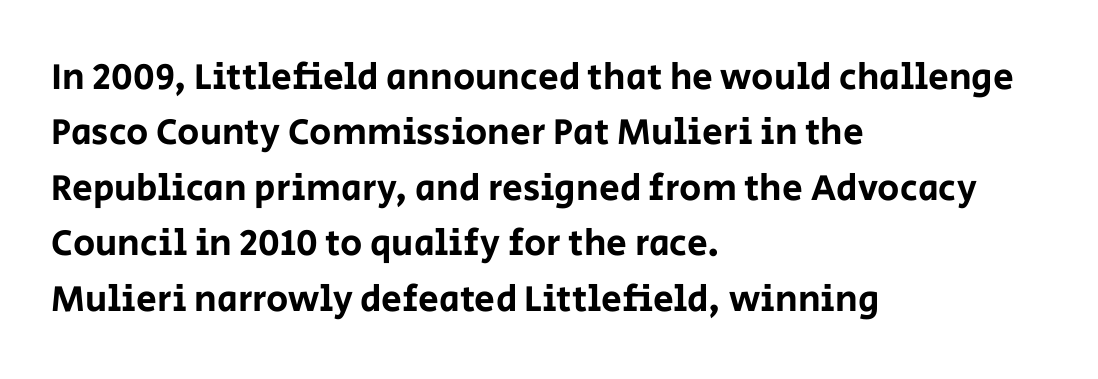
A normal amount of white space separates one row of letters from the next. The glyphs are unaccompanied by any horizontal stroke below them. Is the letter spacing exaggerated? No — it looks like the ordinary default. The glyphs in this specimen are sans serif. The face used here is proportionally spaced, like ordinary book or web type.
